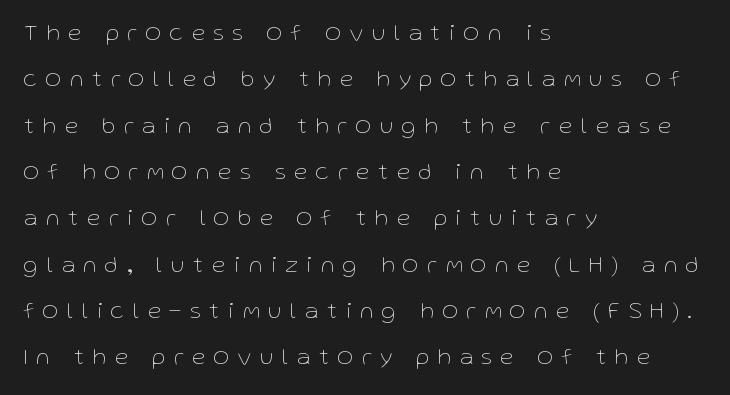
Q: Is the text bold? A: No.
Q: Is the text italic (slanted)? A: No, it is upright.
Q: Is the text underlined? A: No.
Q: How is the paragraph aligned? A: Left-aligned.
Q: Is the spacing between letters normal or unusually wide? A: Unusually wide.
Q: Is the spacing between lines tight, normal or loose? A: Loose.
